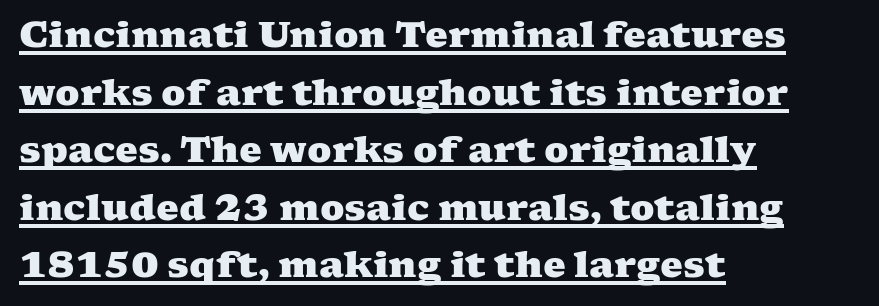
Q: Is the text bold? A: Yes.
Q: Is the typeface a serif or a sans-serif typeface? A: Serif.
Q: Is the text underlined? A: Yes.
Q: How is the paragraph aligned? A: Left-aligned.
Q: Is the spacing between letters normal or unusually wide? A: Normal.
Q: Is the spacing between lines tight, normal or loose? A: Normal.
Q: Width (condensed, normal, or wide)? A: Wide.
Q: Stroke contrast? A: Medium.
Q: x-height? A: Medium.
Q: Monospaced? A: No.
